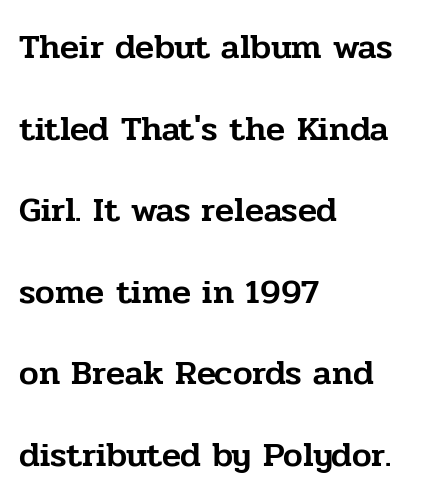
Teacher's note: observe the even left margin — that is flush-left alignment. One glance says open: line gaps are wider than usual. These lines keep a tight, regular rhythm from letter to letter. Does the type have serifs? Yes, each stem ends in a small foot. Bare-footed words on every line.
